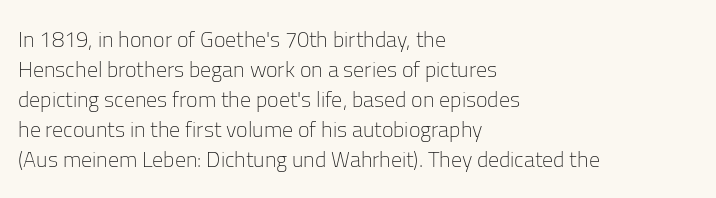
Q: Is the text bold? A: No.
Q: Is the text italic (slanted)? A: No, it is upright.
Q: Is the text underlined? A: No.
Q: How is the paragraph aligned? A: Left-aligned.
Q: Is the spacing between letters normal or unusually wide? A: Normal.
Q: Is the spacing between lines tight, normal or loose? A: Normal.
